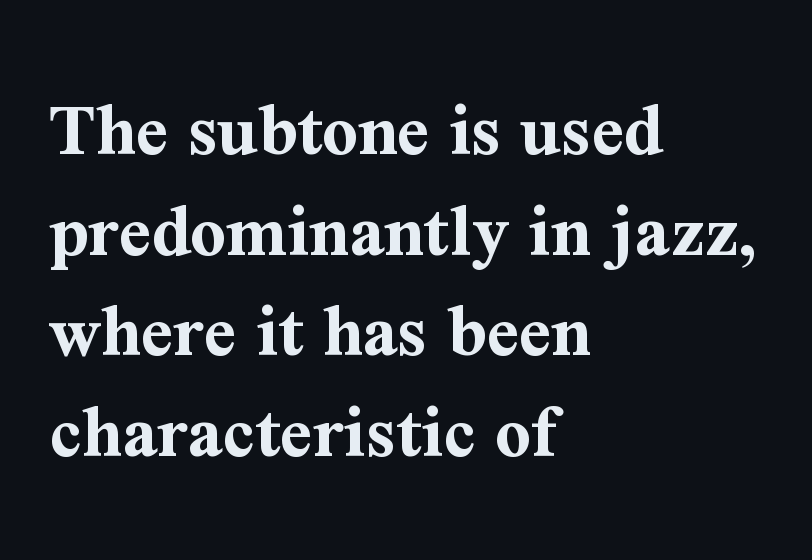
Q: Is the text bold? A: Yes.
Q: Is the text italic (slanted)? A: No, it is upright.
Q: Is the typeface a serif or a sans-serif typeface? A: Serif.
Q: Is the text underlined? A: No.
Q: How is the paragraph aligned? A: Left-aligned.
Q: Is the spacing between letters normal or unusually wide? A: Normal.
Q: Is the spacing between lines tight, normal or loose? A: Normal.
Q: Width (condensed, normal, or wide)? A: Normal.
Q: Stroke contrast? A: Medium.
Q: x-height? A: Medium.
Q: Monospaced? A: No.
